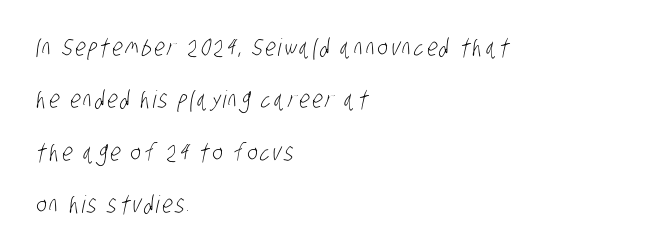
Q: Is the text bold? A: No.
Q: Is the text underlined? A: No.
Q: How is the paragraph aligned? A: Left-aligned.
Q: Is the spacing between lines tight, normal or loose? A: Loose.
